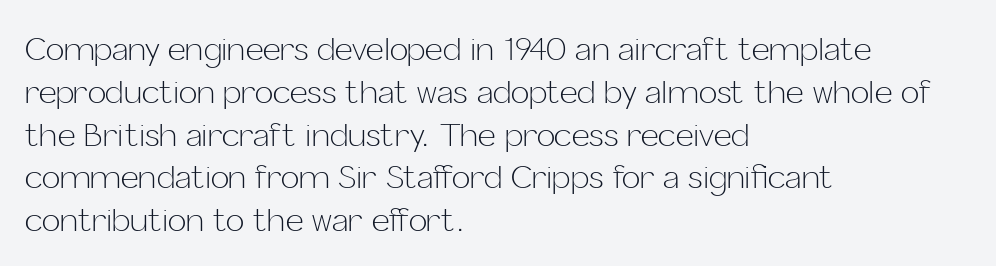
The image shows 31 px light sans-serif type, upright; set left-aligned, normal line spacing (1.38x), normal letter spacing, not underlined; low stroke contrast and a medium x-height.
